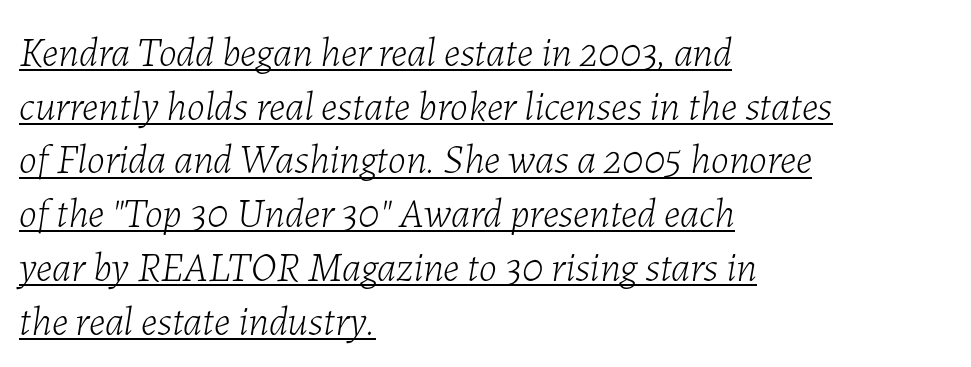
The image shows 41 px light type, italic (leaning right); set left-aligned, normal line spacing (1.31x), normal letter spacing, underlined; low stroke contrast and a medium x-height.
